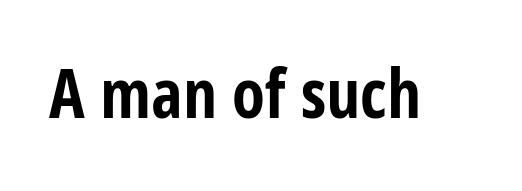
Q: Is the text bold? A: Yes.
Q: Is the text italic (slanted)? A: No, it is upright.
Q: Is the typeface a serif or a sans-serif typeface? A: Sans-serif.
Q: Is the text underlined? A: No.
Q: Is the spacing between letters normal or unusually wide? A: Normal.
Q: Width (condensed, normal, or wide)? A: Condensed.
Q: Stroke contrast? A: Low.
Q: x-height? A: Large.
Q: Monospaced? A: No.
